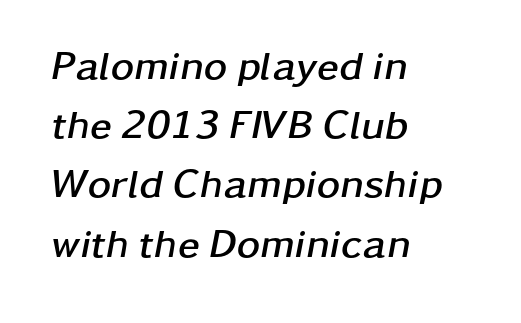
A typesetter would call this proportional, since set widths differ per character. An italicized treatment has been applied to the whole sample. The foot of each line stays bare and open. You could call the tracking neutral — neither tight nor loose. One-word summary of the alignment: left. Notice how descenders clear the ascenders below comfortably — that's standard leading.
